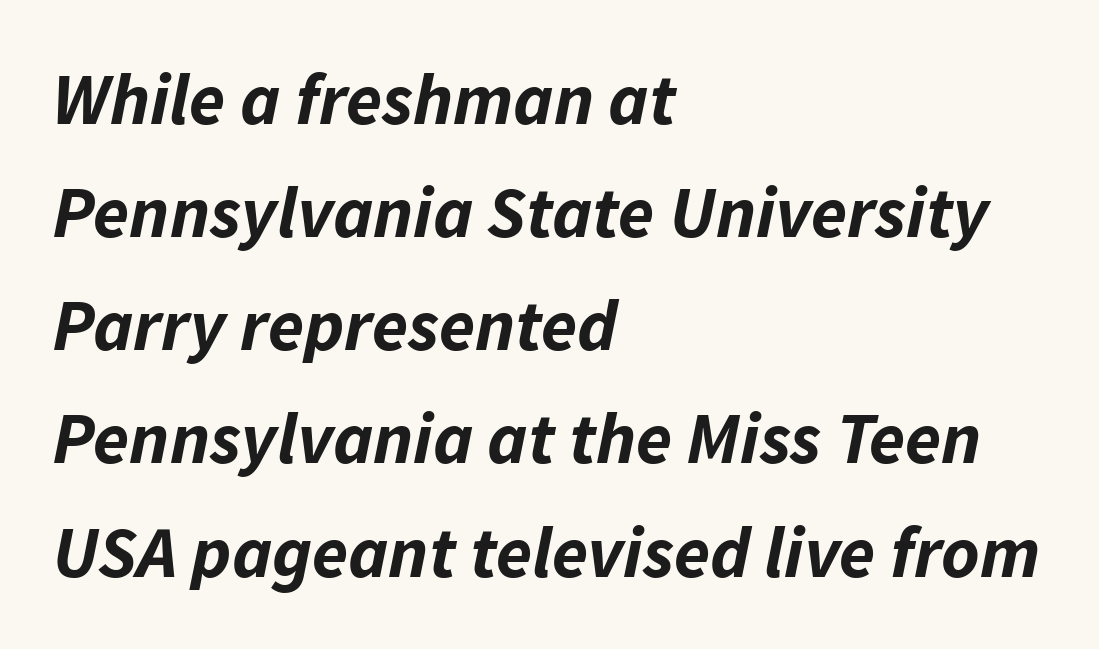
The axis of the letterforms is tilted away from vertical. Visually the block forms a straight wall on the left and a jagged coastline on the right. Leading matches the norm, producing a regular column. Unmarked baselines from the first word to the last. Thick stems and heavy bowls — unmistakably bold. In terms of letterspacing, this is plain default setting.
